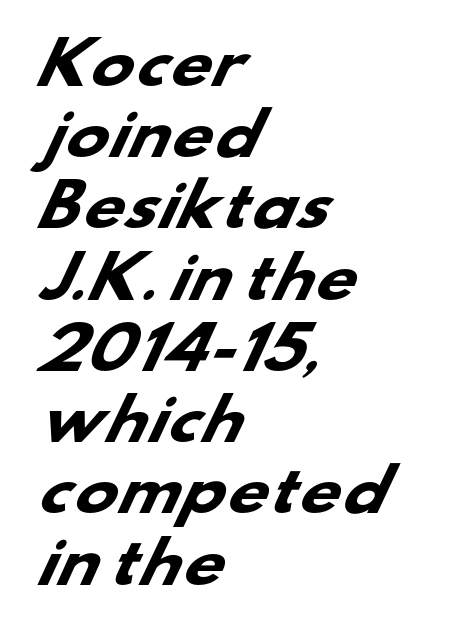
The passage shown has conventional tracking throughout. The glyphs in this specimen are sans serif. Only glyphs here, with clear space below each row. Reading down the block, your eye returns to a fixed left position each line.
